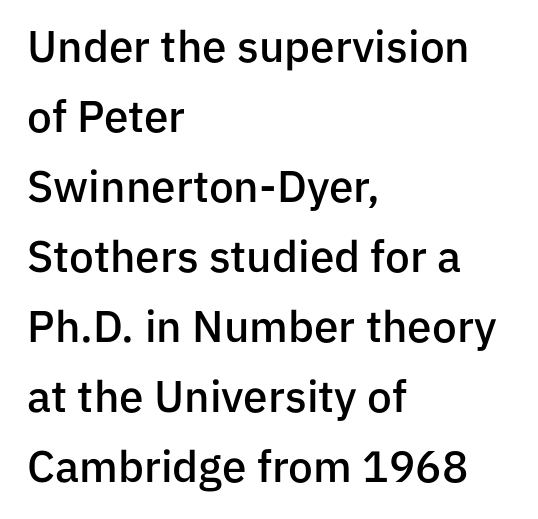
The image shows 44 px semibold sans-serif type, upright; set left-aligned, normal line spacing (1.59x), normal letter spacing, not underlined; low stroke contrast and a medium x-height.
